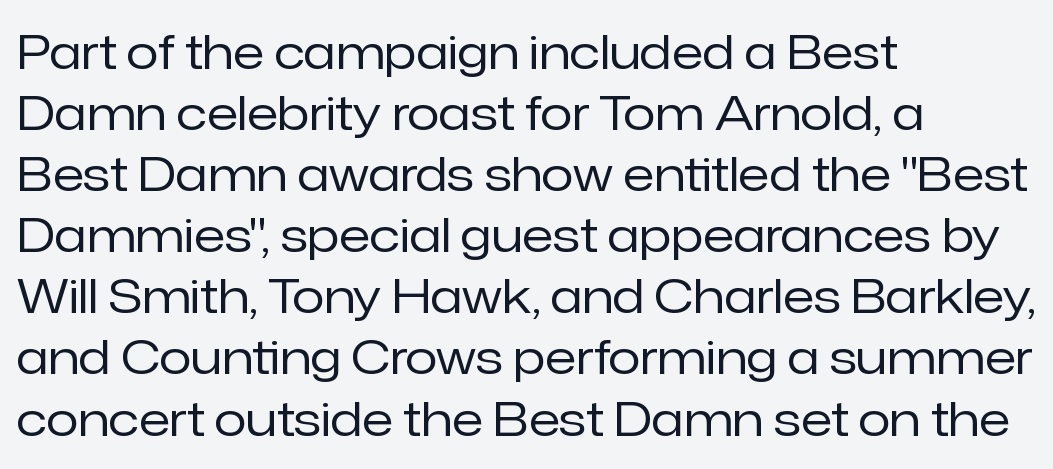
Every row of glyphs begins at an identical x-position on the left. The passage shown is typeset with a sans-serif family. Do the letters lean? They stand straight. Rows of type keep a routine distance in the vertical direction. Glance below the letters and you will spot only blank space. Compared with a typical body face, this is equally light or lighter still.
